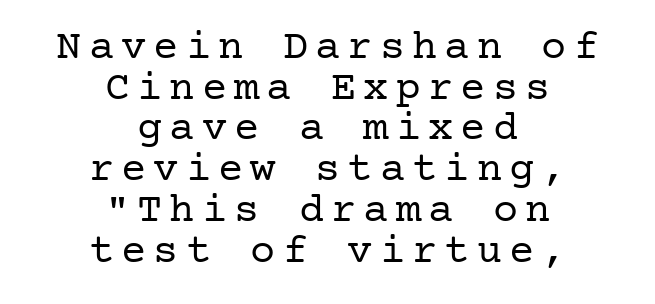
{"serif": "yes", "italic": "no", "bold": "no", "weight": "regular", "width": "normal", "stroke_contrast": "low", "x_height": "medium", "underline": "no", "align": "center", "line_spacing": "tight", "line_spacing_ratio": 0.97, "glyph_px": 42}
